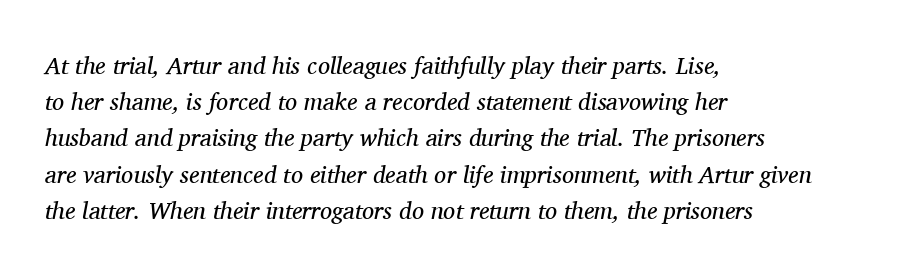
The lines in this sample share a left origin and differ only in where they stop. Glance below the letters and you will spot only blank space. On a weight scale, this lands at 450 or below. The line-height multiplier appears to be the usual default. The rendering keeps characters at their native spacing.
